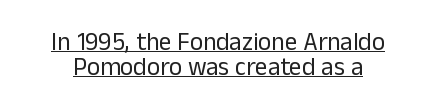
The type sits square on the baseline with zero lean. The face used here appears with an underline applied. This is not heavy type; no bold has been used. The face used here is rendered with its standard letterfit. The lines are packed closely together with very little leading.
